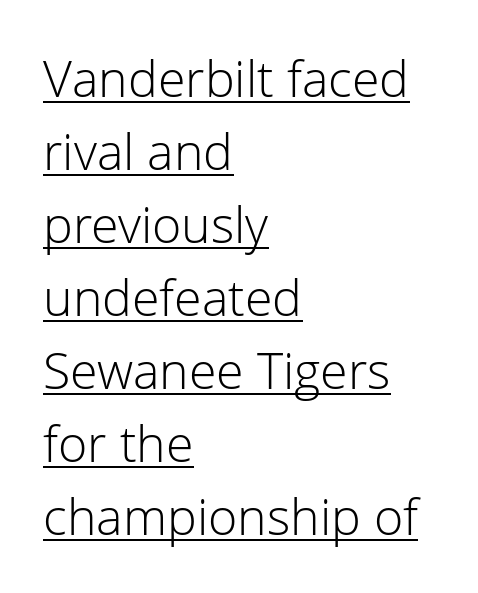
The image shows 50 px light sans-serif type, upright; set left-aligned, normal line spacing (1.46x), normal letter spacing, underlined; low stroke contrast and a medium x-height.
